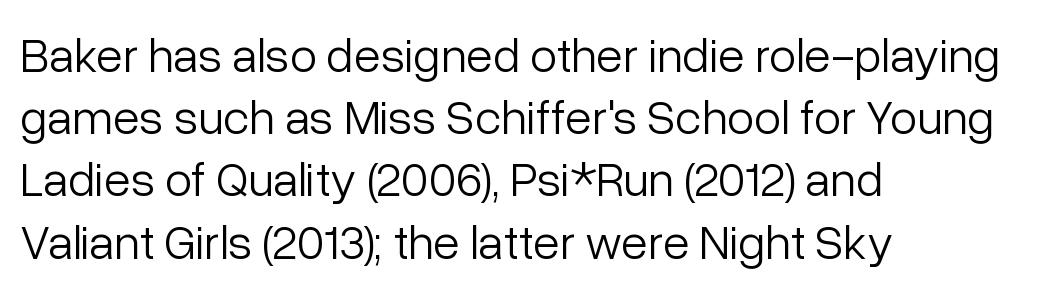
The image shows 49 px light sans-serif type, upright; set left-aligned, normal line spacing (1.27x), normal letter spacing, not underlined; low stroke contrast and a medium x-height.
